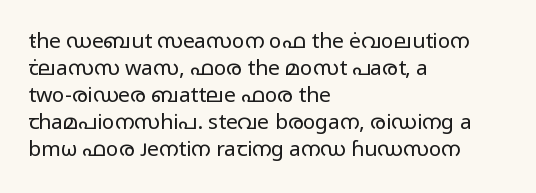
These lines keep a tight, regular rhythm from letter to letter. The rows are spaced the way most documents space them. Nothing heavy about these letters — not bold at all. A roman cut, with each character standing at attention. Check under the words: just untouched page. All the whitespace from short lines collects on the right.
